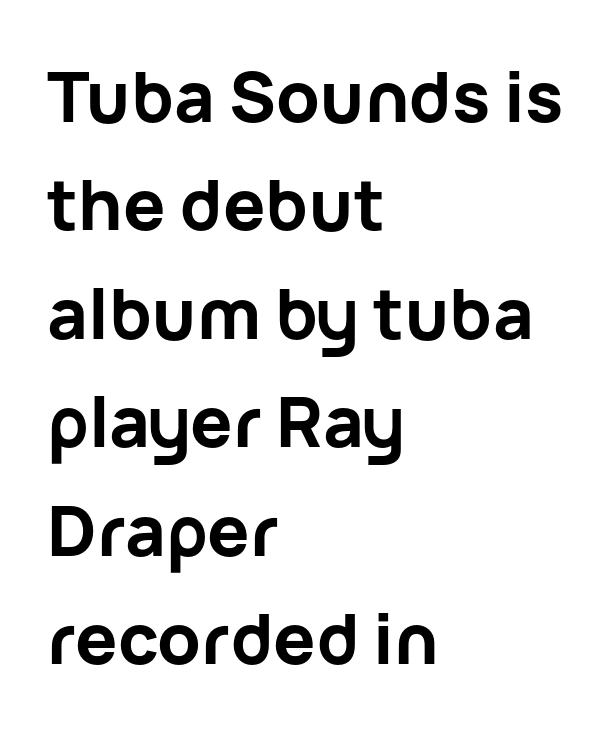
Q: Is the text bold? A: Yes.
Q: Is the text italic (slanted)? A: No, it is upright.
Q: Is the typeface a serif or a sans-serif typeface? A: Sans-serif.
Q: Is the text underlined? A: No.
Q: How is the paragraph aligned? A: Left-aligned.
Q: Is the spacing between letters normal or unusually wide? A: Normal.
Q: Is the spacing between lines tight, normal or loose? A: Normal.
Q: Width (condensed, normal, or wide)? A: Normal.
Q: Stroke contrast? A: Low.
Q: x-height? A: Medium.
Q: Monospaced? A: No.
